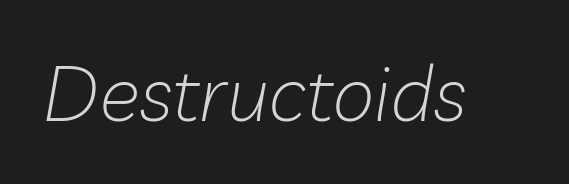
{"italic": "yes", "lean": "right", "slant_degrees": 10, "bold": "no", "weight": "light", "width": "normal", "stroke_contrast": "low", "x_height": "medium", "monospaced": "no", "underline": "no", "letter_spacing": "normal", "letter_spacing_em": 0.0, "glyph_px": 77}
